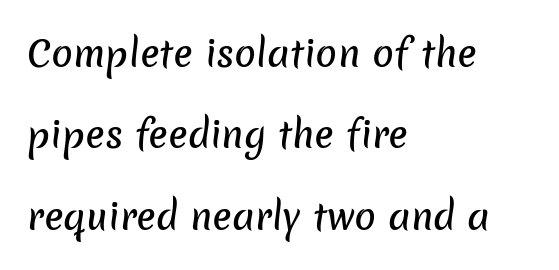
I'd call this a sans setting — the letters go barefoot. Spacing verdict: proportional, widths tailored to each character. Letters rest on an invisible, unmarked baseline. The typesetter chose a ragged-right arrangement here.
